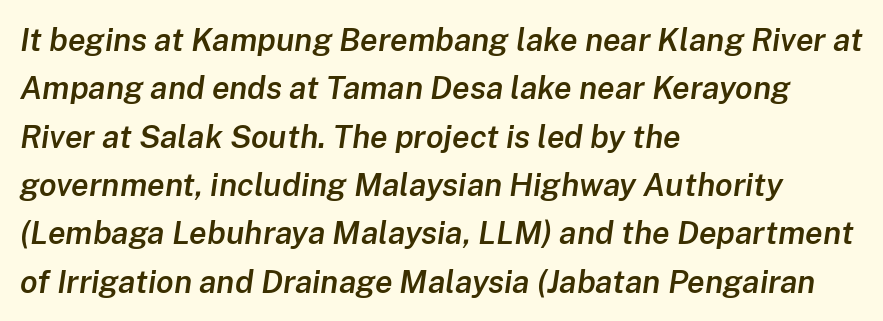
{"italic": "yes", "lean": "right", "slant_degrees": 8, "bold": "semi", "weight": "semibold", "width": "normal", "stroke_contrast": "low", "x_height": "medium", "monospaced": "no", "underline": "no", "align": "left", "line_spacing": "normal", "line_spacing_ratio": 1.51, "letter_spacing": "normal", "letter_spacing_em": 0.0, "glyph_px": 32}
